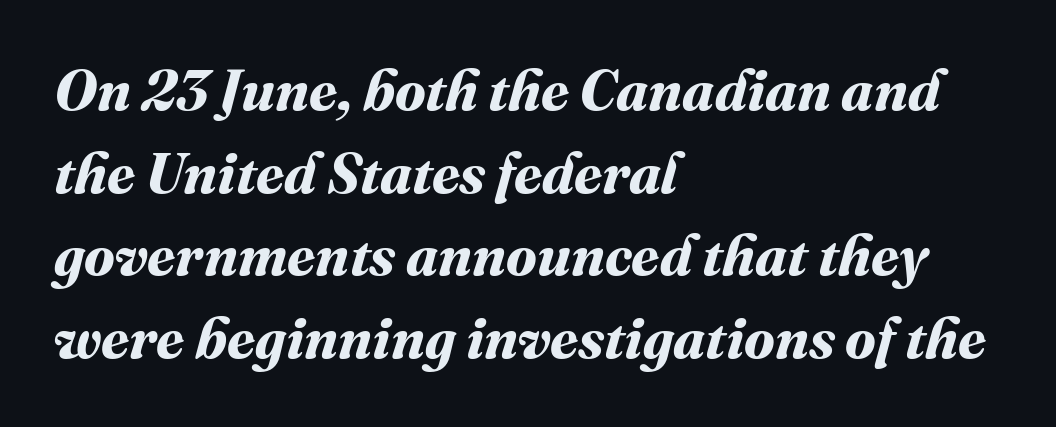
Reading down the block, your eye returns to a fixed left position each line. Words float on clear page, feet unadorned. What stands out about the letter spacing? Nothing — it is the standard amount. These words are printed bold, with thick strokes throughout. Whoever set this chose a conventional vertical rhythm. Spacing verdict: proportional, widths tailored to each character.
